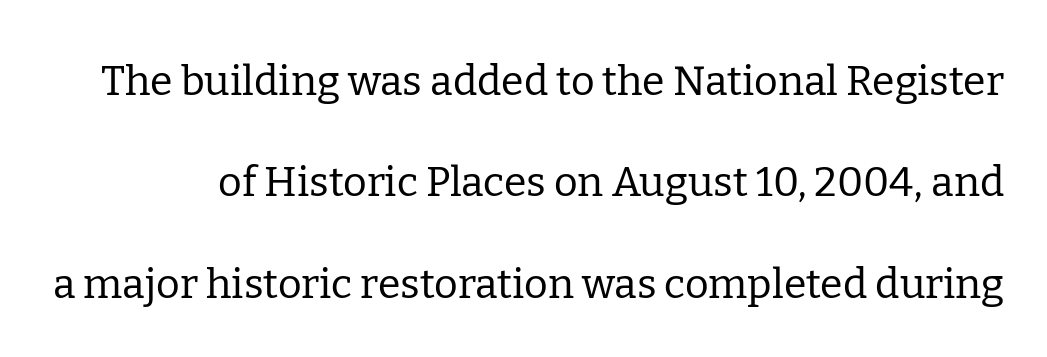
{"serif": "yes", "italic": "no", "bold": "no", "weight": "regular", "width": "normal", "stroke_contrast": "low", "x_height": "medium", "monospaced": "no", "underline": "no", "line_spacing": "loose", "line_spacing_ratio": 2.47, "letter_spacing": "normal", "letter_spacing_em": 0.0, "glyph_px": 41}
